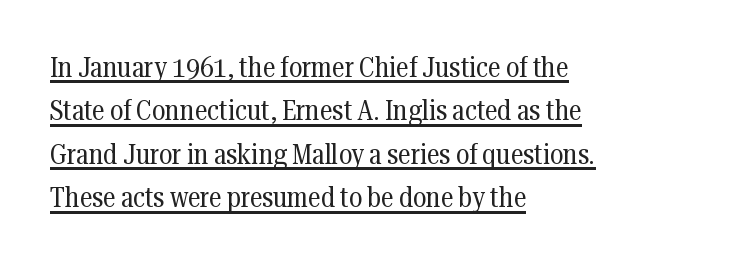
Honestly, the letter spacing is just normal — you wouldn't notice it. A serif font was chosen for this passage. A roman cut, with each character standing at attention. The face used here is proportionally spaced, like ordinary book or web type. The block of text has a typical density, with ordinary space between rows.
